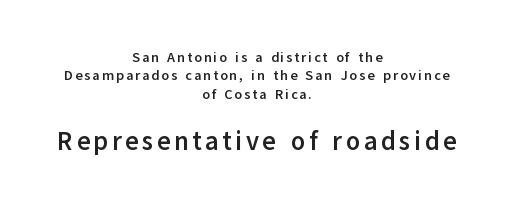
A normal amount of white space separates one row of letters from the next. Check the space under the baseline: it is left empty. No italicization has been applied; the sample stays upright. Short and long lines alike share a common midpoint. The emphasis by scale lands on block number two, below. The letters are bold, with thick, heavy strokes.
